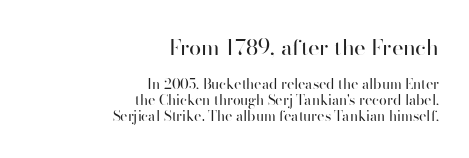
Q: Is the text bold? A: No.
Q: Is the text italic (slanted)? A: No, it is upright.
Q: Is the text underlined? A: No.
Q: How is the paragraph aligned? A: Right-aligned.
Q: Is the spacing between letters normal or unusually wide? A: Normal.
Q: Is the spacing between lines tight, normal or loose? A: Tight.
Q: Which block of text is set in a larger size, the first (top) or the second (bottom)? A: The first (top) one.
